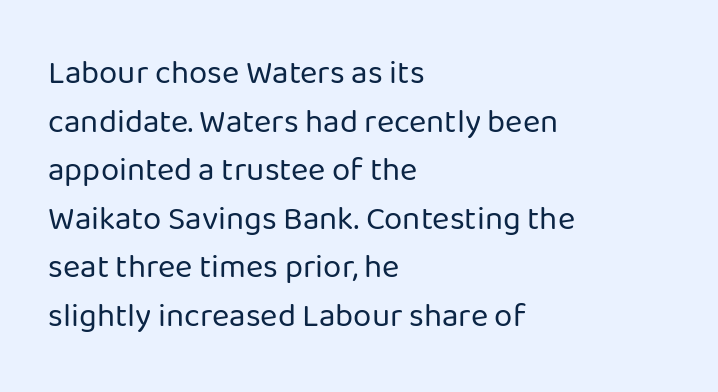
The image shows 33 px regular-weight sans-serif type, upright; set left-aligned, normal line spacing (1.47x), normal letter spacing, not underlined; low stroke contrast and a medium x-height.
